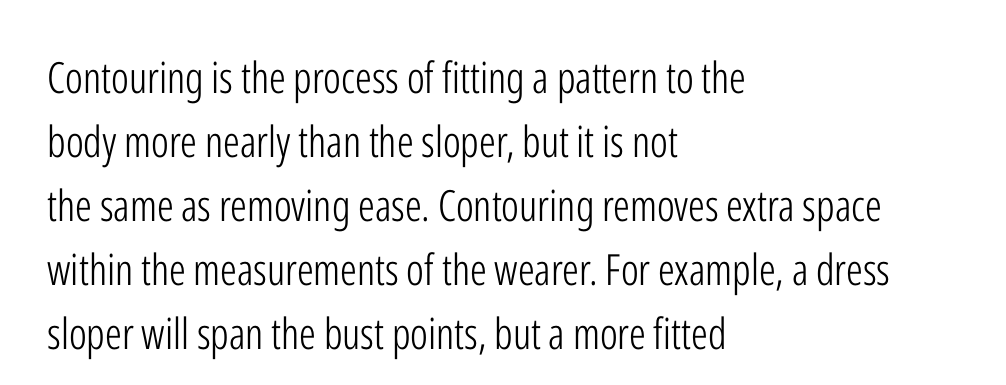
Q: Is the text bold? A: No.
Q: Is the text italic (slanted)? A: No, it is upright.
Q: Is the typeface a serif or a sans-serif typeface? A: Sans-serif.
Q: Is the text underlined? A: No.
Q: How is the paragraph aligned? A: Left-aligned.
Q: Is the spacing between letters normal or unusually wide? A: Normal.
Q: Is the spacing between lines tight, normal or loose? A: Normal.
Q: Width (condensed, normal, or wide)? A: Condensed.
Q: Stroke contrast? A: Low.
Q: x-height? A: Medium.
Q: Monospaced? A: No.
